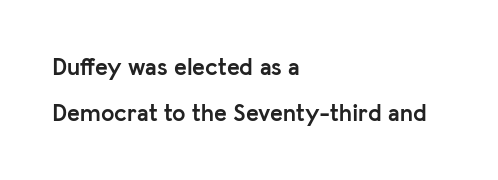
Q: Is the text bold? A: Yes.
Q: Is the text italic (slanted)? A: No, it is upright.
Q: Is the text underlined? A: No.
Q: How is the paragraph aligned? A: Left-aligned.
Q: Is the spacing between letters normal or unusually wide? A: Normal.
Q: Is the spacing between lines tight, normal or loose? A: Loose.
